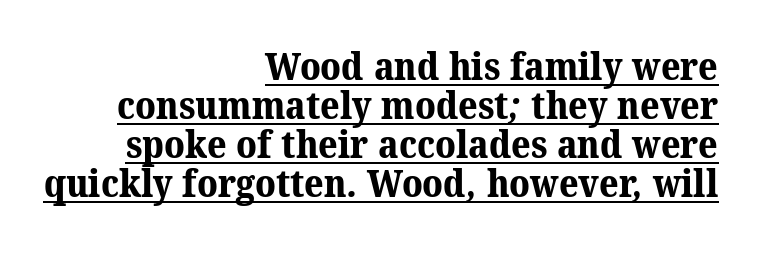
The image shows 38 px bold serif type; set right-aligned, tight line spacing (1.03x), normal letter spacing, underlined; medium stroke contrast and a medium x-height.
